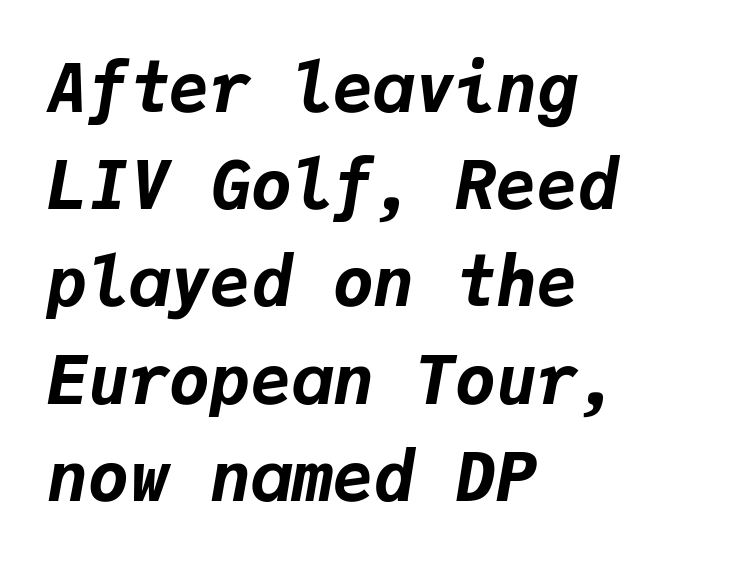
Q: Is the text bold? A: Yes.
Q: Is the text italic (slanted)? A: Yes, it leans right by about 9 degrees.
Q: Is the text underlined? A: No.
Q: How is the paragraph aligned? A: Left-aligned.
Q: Is the spacing between letters normal or unusually wide? A: Normal.
Q: Is the spacing between lines tight, normal or loose? A: Normal.
Q: Width (condensed, normal, or wide)? A: Normal.
Q: Stroke contrast? A: Low.
Q: x-height? A: Medium.
Q: Monospaced? A: Yes.
